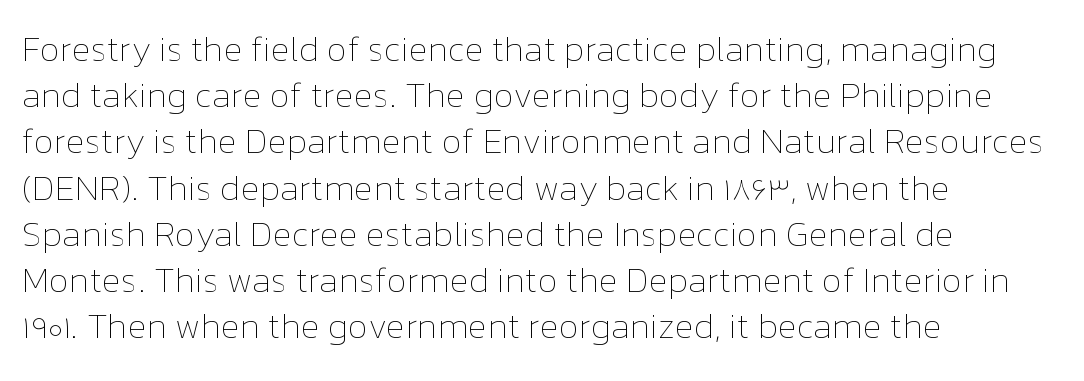
What stands out about the letter spacing? Nothing — it is the standard amount. Rows of type keep a routine distance in the vertical direction. Is there any slant? The stems are plumb. Summary of weight: not heavy and not bold. Type without underlining. Reading down the block, your eye returns to a fixed left position each line.
